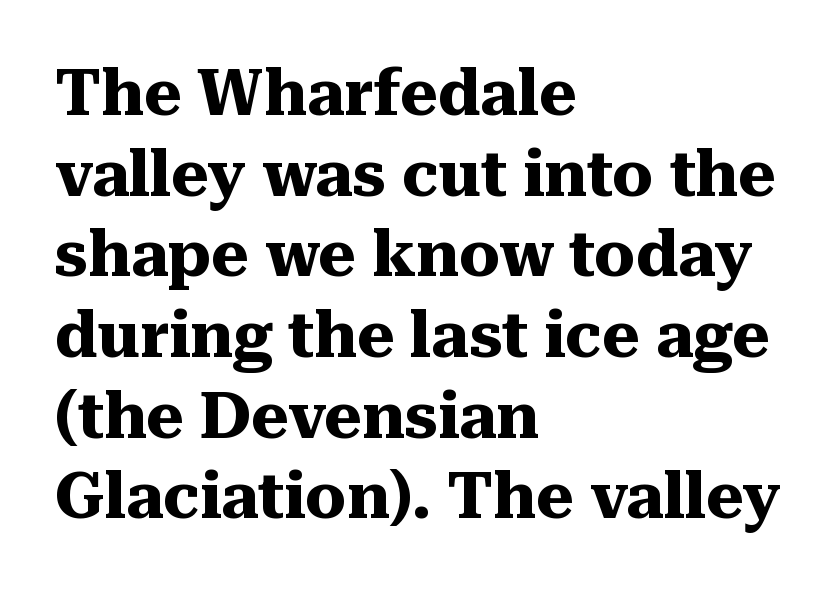
Q: Is the text bold? A: Yes.
Q: Is the text italic (slanted)? A: No, it is upright.
Q: Is the typeface a serif or a sans-serif typeface? A: Serif.
Q: Is the text underlined? A: No.
Q: How is the paragraph aligned? A: Left-aligned.
Q: Is the spacing between letters normal or unusually wide? A: Normal.
Q: Is the spacing between lines tight, normal or loose? A: Normal.
Q: Width (condensed, normal, or wide)? A: Normal.
Q: Stroke contrast? A: Medium.
Q: x-height? A: Medium.
Q: Monospaced? A: No.
